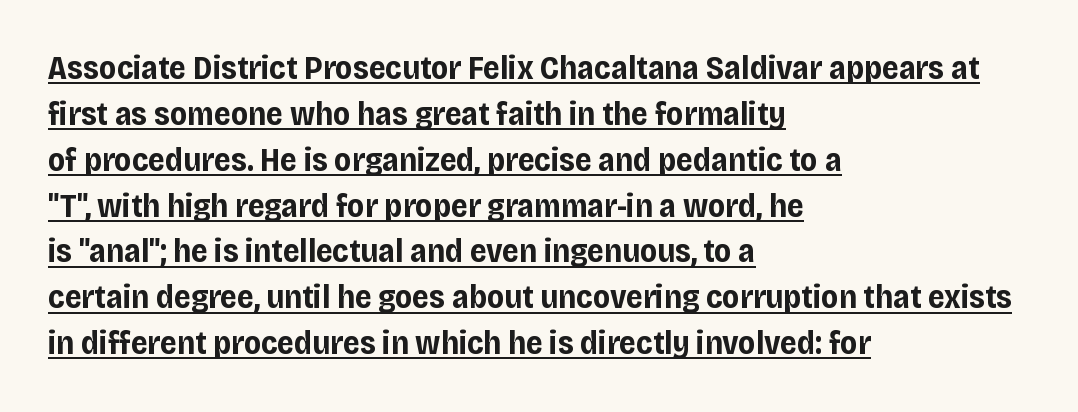
Q: Is the text bold? A: Yes.
Q: Is the text italic (slanted)? A: No, it is upright.
Q: Is the typeface a serif or a sans-serif typeface? A: Sans-serif.
Q: Is the text underlined? A: Yes.
Q: How is the paragraph aligned? A: Left-aligned.
Q: Is the spacing between letters normal or unusually wide? A: Normal.
Q: Is the spacing between lines tight, normal or loose? A: Normal.
Q: Width (condensed, normal, or wide)? A: Normal.
Q: Stroke contrast? A: Low.
Q: x-height? A: Large.
Q: Monospaced? A: No.
